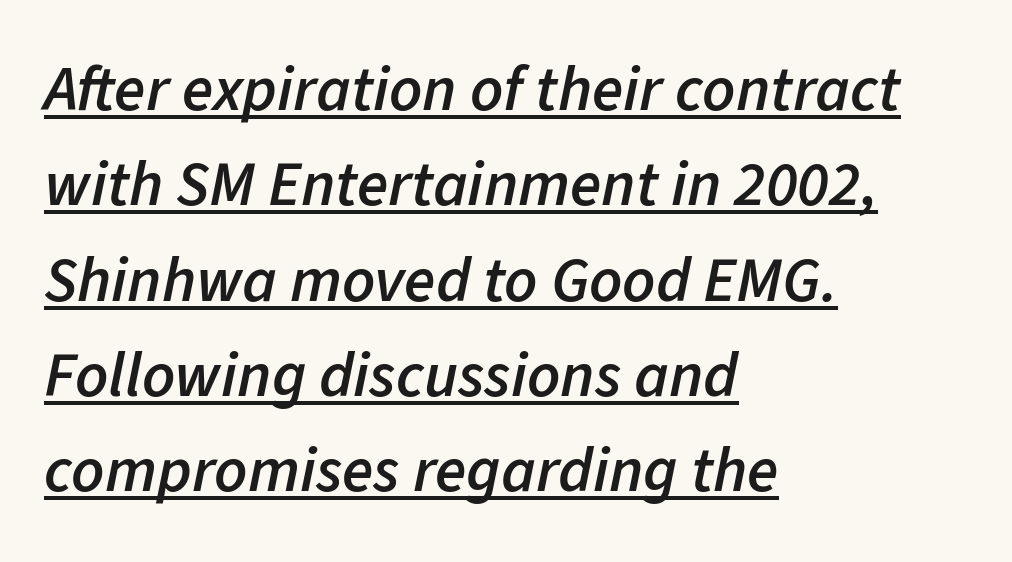
Default kerning and tracking; the words read as compact shapes. Notice how descenders clear the ascenders below comfortably — that's standard leading. A typesetter would call this proportional, since set widths differ per character. Looking at the ascenders, they clearly lean.
